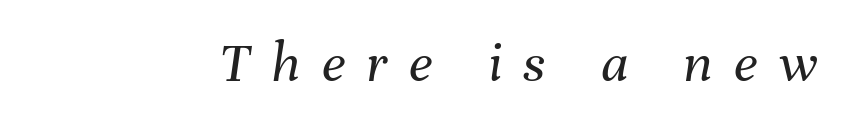
Q: Is the text bold? A: No.
Q: Is the text italic (slanted)? A: Yes, it leans right by about 8 degrees.
Q: Is the text underlined? A: No.
Q: Is the spacing between letters normal or unusually wide? A: Unusually wide.
Q: Width (condensed, normal, or wide)? A: Normal.
Q: Stroke contrast? A: Medium.
Q: x-height? A: Medium.
Q: Monospaced? A: No.
